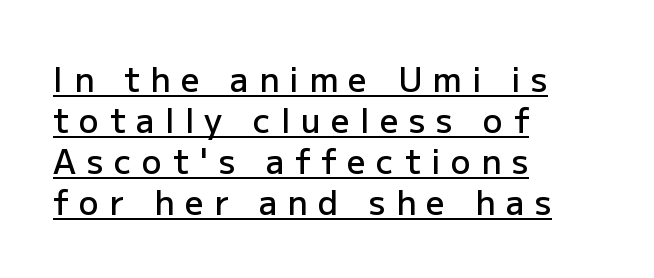
The face used here is a semibold: visibly heavier than regular, lighter than bold. To sum up the face: it is a sans, with no serifs. Each letter keeps its own natural width here, so spacing adapts to shape. Every stem runs plumb, perpendicular to the baseline. In CSS terms this would be text-align: left. Inter-character spacing is expanded well beyond the font's built-in metrics.
